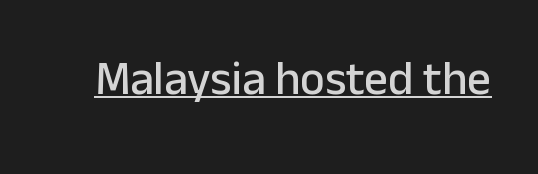
The image shows 47 px sans-serif type, upright; set normal letter spacing, underlined; low stroke contrast and a medium x-height.
